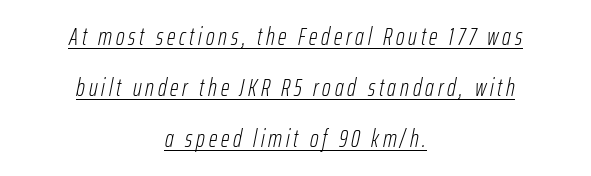
Q: Is the text bold? A: No.
Q: Is the text italic (slanted)? A: Yes, it leans right by about 12 degrees.
Q: Is the text underlined? A: Yes.
Q: How is the paragraph aligned? A: Centered.
Q: Is the spacing between lines tight, normal or loose? A: Loose.
